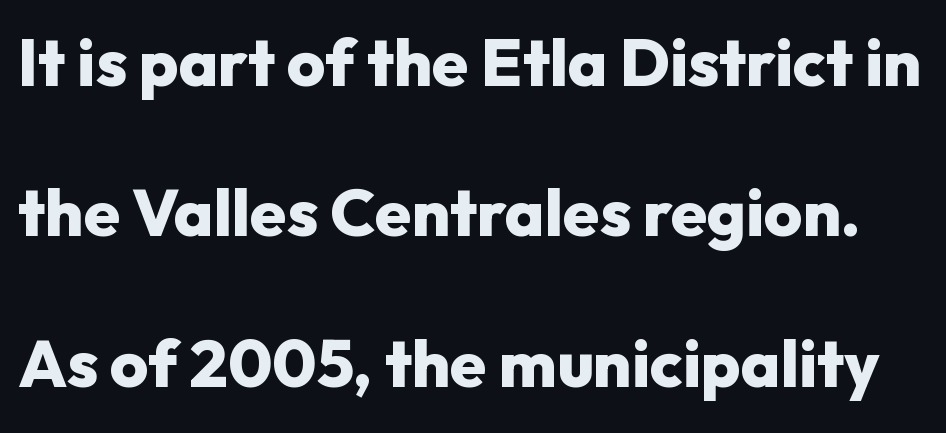
The image shows 66 px heavy sans-serif type, upright; set loose line spacing (2.28x), normal letter spacing, not underlined; low stroke contrast and a medium x-height.
